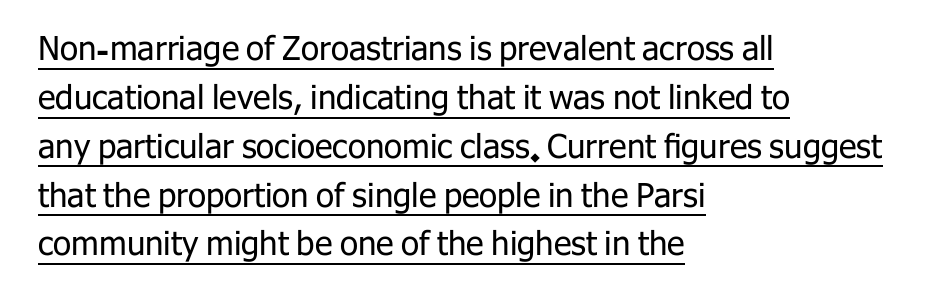
Q: Is the text bold? A: No.
Q: Is the text italic (slanted)? A: No, it is upright.
Q: Is the typeface a serif or a sans-serif typeface? A: Sans-serif.
Q: Is the text underlined? A: Yes.
Q: How is the paragraph aligned? A: Left-aligned.
Q: Is the spacing between letters normal or unusually wide? A: Normal.
Q: Is the spacing between lines tight, normal or loose? A: Normal.
Q: Width (condensed, normal, or wide)? A: Normal.
Q: Stroke contrast? A: Low.
Q: x-height? A: Medium.
Q: Monospaced? A: No.
